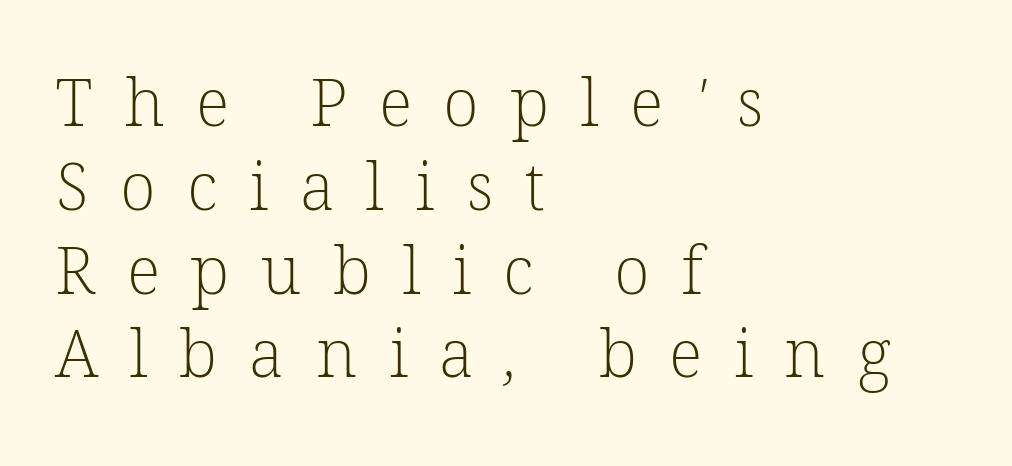
Stems here are at most as thick as an everyday book face. The rows are spaced the way most documents space them. A classic flush-left, rag-right setting is used for this passage. There is plenty of visible air inserted between adjacent glyphs.
